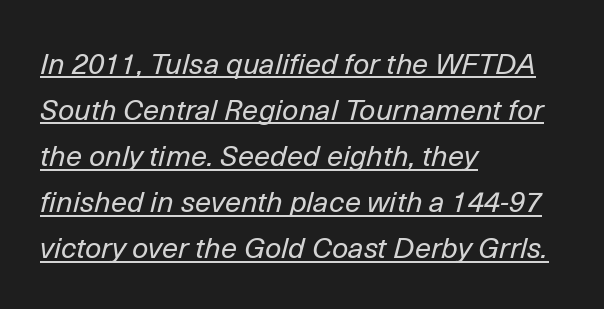
The image shows 29 px regular-weight type, italic (leaning right); set left-aligned, normal line spacing (1.59x), normal letter spacing, underlined; low stroke contrast and a medium x-height.
